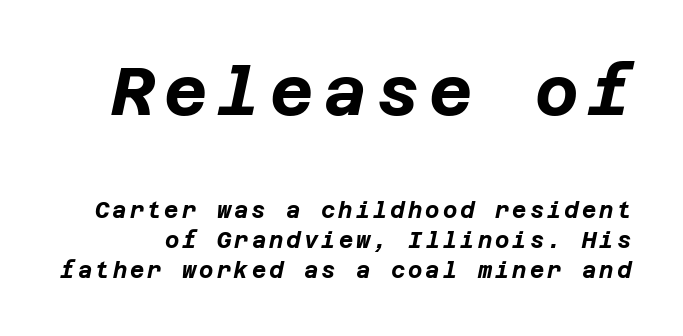
Q: Is the text bold? A: Yes.
Q: Is the text italic (slanted)? A: Yes, it leans right by about 12 degrees.
Q: Is the text underlined? A: No.
Q: Is the spacing between lines tight, normal or loose? A: Normal.
Q: Which block of text is set in a larger size, the first (top) or the second (bottom)? A: The first (top) one.
Q: Width (condensed, normal, or wide)? A: Normal.
Q: Stroke contrast? A: Low.
Q: x-height? A: Large.
